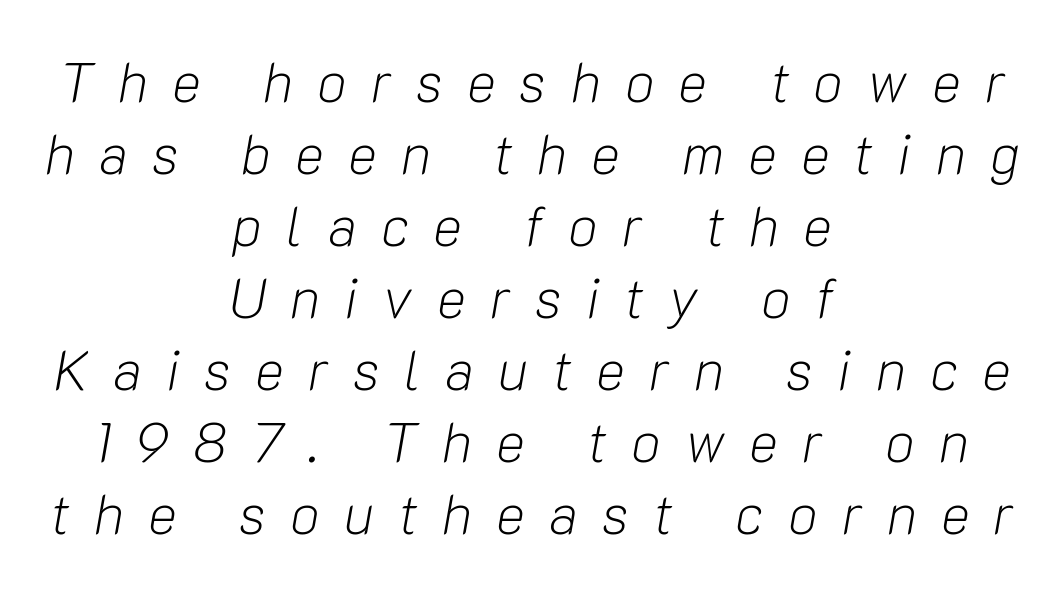
{"italic": "yes", "lean": "right", "slant_degrees": 10, "bold": "no", "weight": "light", "width": "normal", "stroke_contrast": "low", "x_height": "medium", "monospaced": "no", "underline": "no", "align": "center", "line_spacing": "normal", "line_spacing_ratio": 1.31, "letter_spacing": "wide", "letter_spacing_em": 0.44, "glyph_px": 55}
